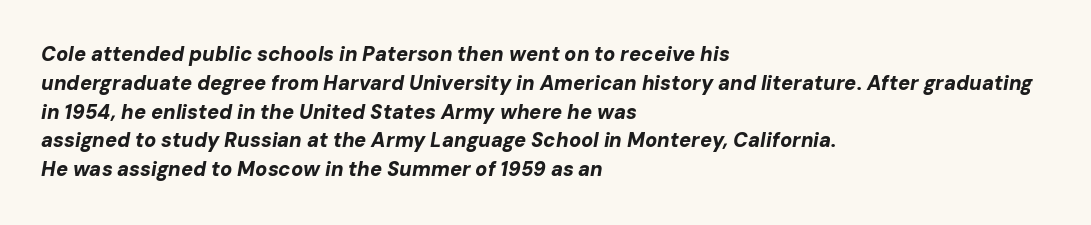
Q: Is the text bold? A: Yes.
Q: Is the text italic (slanted)? A: Yes, it leans right by about 10 degrees.
Q: Is the text underlined? A: No.
Q: How is the paragraph aligned? A: Left-aligned.
Q: Is the spacing between letters normal or unusually wide? A: Normal.
Q: Is the spacing between lines tight, normal or loose? A: Normal.
